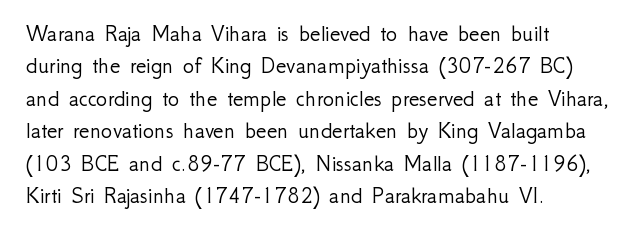
{"italic": "no", "bold": "no", "underline": "no", "align": "left", "line_spacing": "normal", "line_spacing_ratio": 1.35, "letter_spacing": "normal", "letter_spacing_em": 0.0, "glyph_px": 24}
